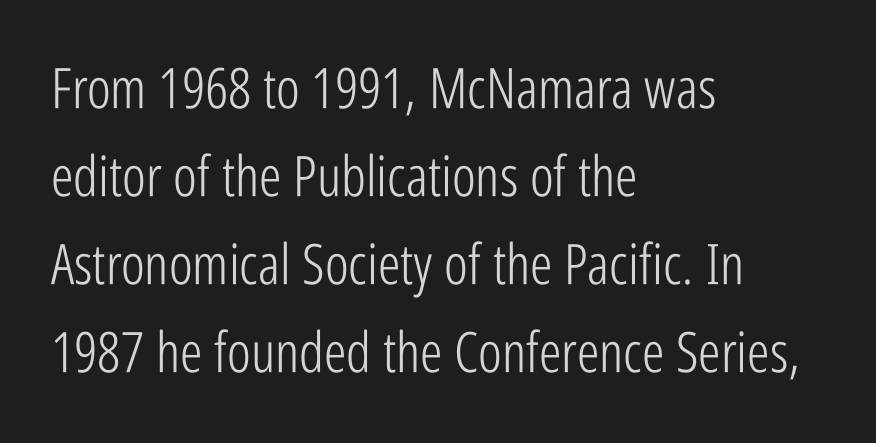
A typesetter would call this zero additional tracking. Nothing sits at the stroke ends, so this counts as sans-serif. This block has exactly the height ordinary leading produces. Spacing verdict: proportional, widths tailored to each character.
